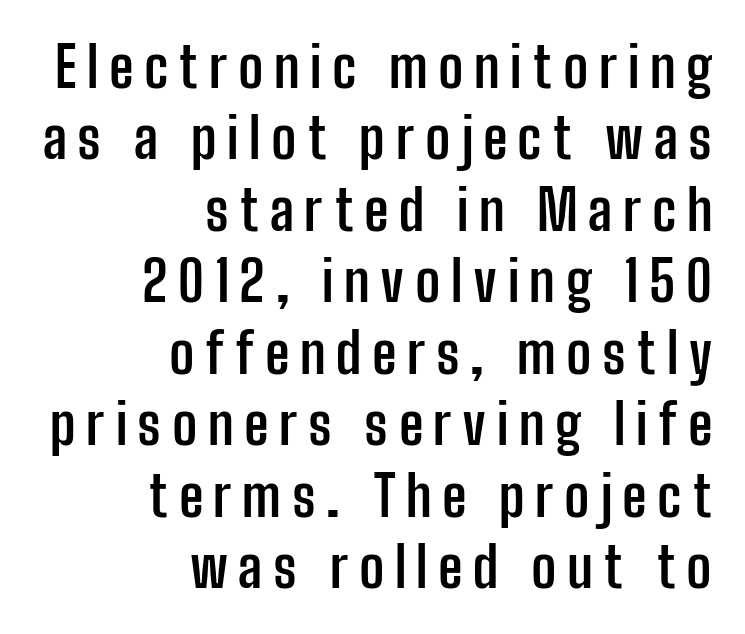
Q: Is the text bold? A: Yes.
Q: Is the text italic (slanted)? A: No, it is upright.
Q: Is the typeface a serif or a sans-serif typeface? A: Sans-serif.
Q: Is the text underlined? A: No.
Q: How is the paragraph aligned? A: Right-aligned.
Q: Is the spacing between lines tight, normal or loose? A: Normal.
Q: Width (condensed, normal, or wide)? A: Condensed.
Q: Stroke contrast? A: Low.
Q: x-height? A: Medium.
Q: Monospaced? A: No.
